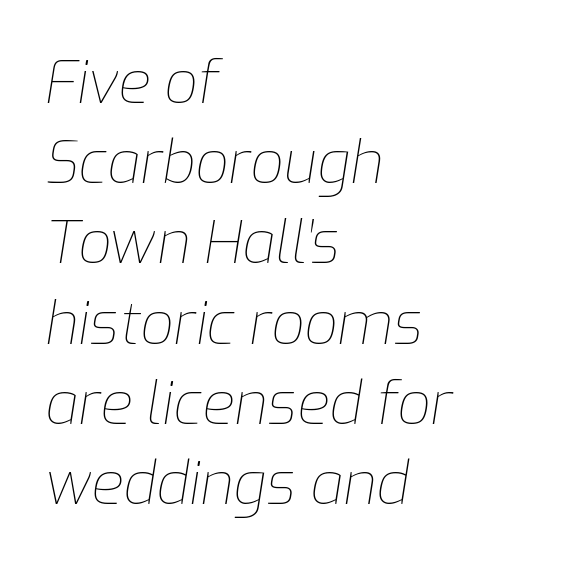
The image shows 59 px thin type, italic (leaning right); set left-aligned, normal line spacing (1.36x), normal letter spacing, not underlined; low stroke contrast and a medium x-height.
